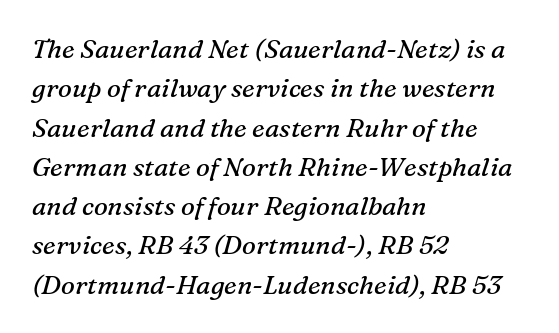
Observe the lean: these are italic letterforms. Nothing heavy about these letters — not bold at all. Each row of text sits above clean, open space. Leading: standard.
